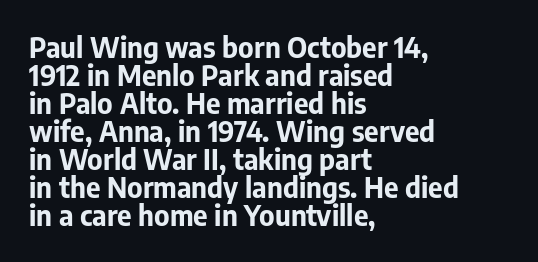
{"serif": "no", "italic": "no", "bold": "yes", "weight": "bold", "width": "normal", "stroke_contrast": "low", "x_height": "medium", "monospaced": "no", "underline": "no", "align": "left", "line_spacing": "tight", "line_spacing_ratio": 1.0, "letter_spacing": "normal", "letter_spacing_em": 0.0, "glyph_px": 28}
